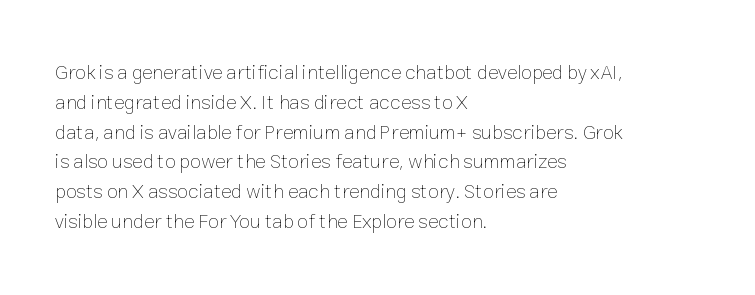
Q: Is the text bold? A: No.
Q: Is the text italic (slanted)? A: No, it is upright.
Q: Is the text underlined? A: No.
Q: How is the paragraph aligned? A: Left-aligned.
Q: Is the spacing between letters normal or unusually wide? A: Normal.
Q: Is the spacing between lines tight, normal or loose? A: Normal.
